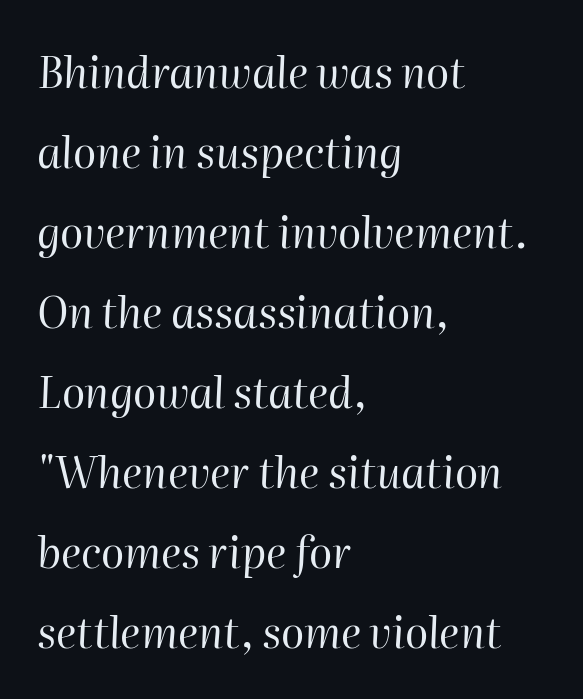
{"italic": "yes", "lean": "right", "slant_degrees": 2, "bold": "no", "weight": "regular", "width": "normal", "stroke_contrast": "high", "x_height": "medium", "monospaced": "no", "underline": "no", "align": "left", "line_spacing_ratio": 1.86, "letter_spacing": "normal", "letter_spacing_em": 0.0, "glyph_px": 43}
